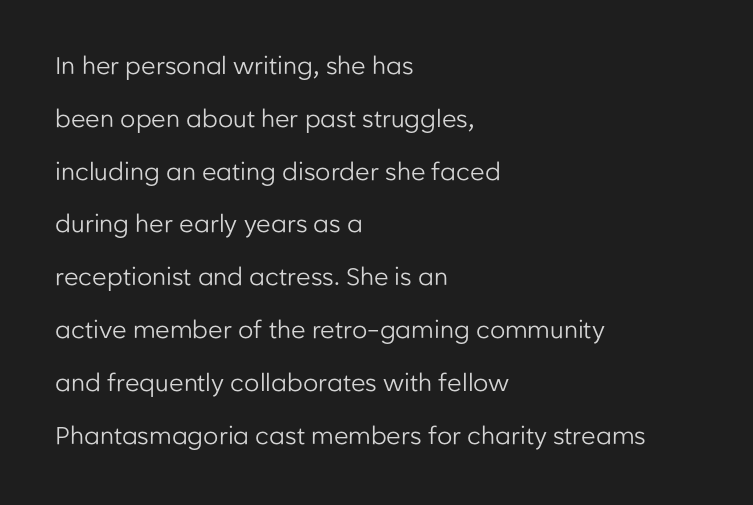
{"italic": "no", "bold": "no", "underline": "no", "align": "left", "line_spacing": "loose", "line_spacing_ratio": 2.2, "letter_spacing": "normal", "letter_spacing_em": 0.0, "glyph_px": 24}
